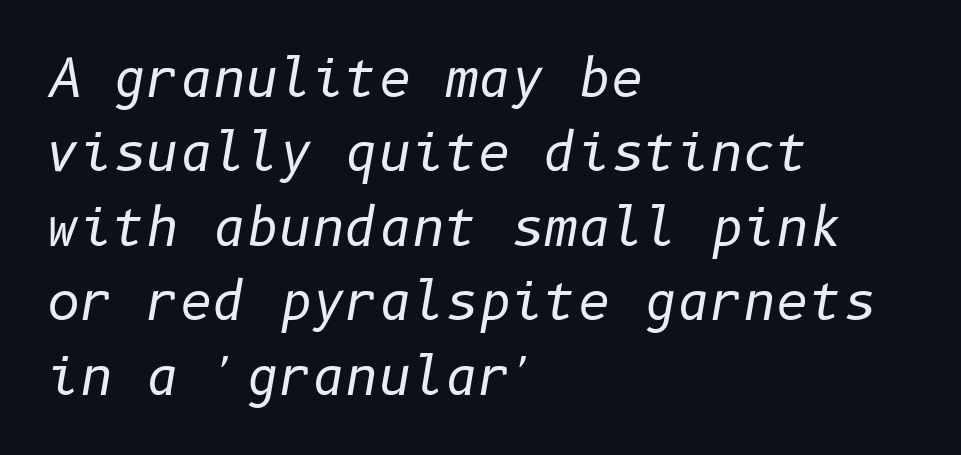
Q: Is the text bold? A: No.
Q: Is the text italic (slanted)? A: Yes, it leans right by about 10 degrees.
Q: Is the text underlined? A: No.
Q: How is the paragraph aligned? A: Left-aligned.
Q: Is the spacing between letters normal or unusually wide? A: Normal.
Q: Is the spacing between lines tight, normal or loose? A: Normal.
Q: Width (condensed, normal, or wide)? A: Normal.
Q: Stroke contrast? A: Low.
Q: x-height? A: Medium.
